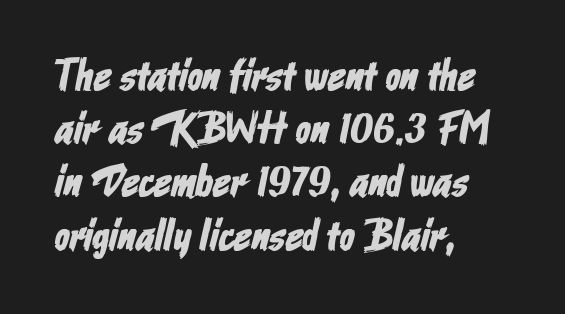
The image shows 44 px condensed sans-serif type; set left-aligned, line spacing 1.21x, normal letter spacing, not underlined; low stroke contrast and a medium x-height.
